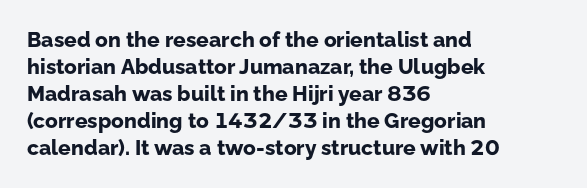
The space directly below the letters is spotless. In terms of leading, this rendering sits right in the middle. Notice how the stems are strictly vertical — no italics here. Honestly, the letter spacing is just normal — you wouldn't notice it. Typesetter's note: full bold, strokes at maximum text heaviness.
